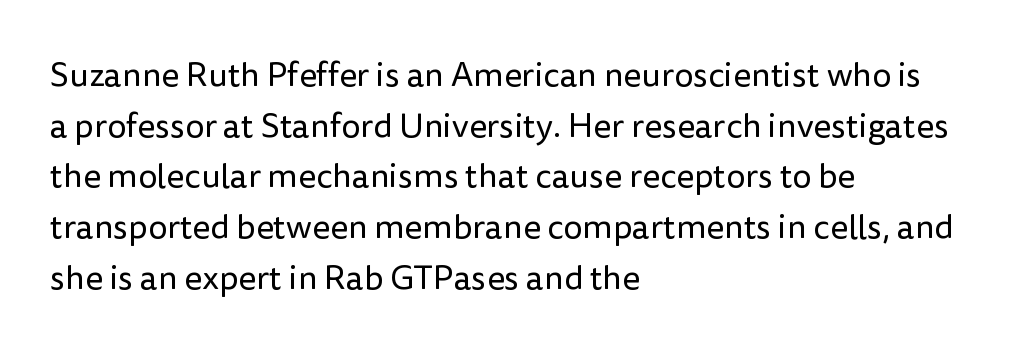
The image shows 34 px regular-weight sans-serif type, upright; set left-aligned, normal line spacing (1.49x), normal letter spacing, not underlined; low stroke contrast and a medium x-height.
